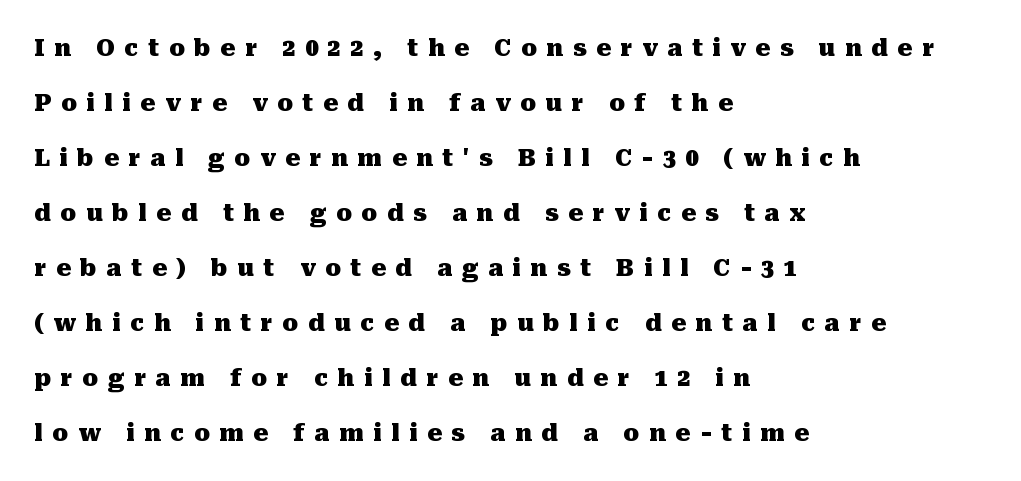
Q: Is the text bold? A: Yes.
Q: Is the text italic (slanted)? A: No, it is upright.
Q: Is the text underlined? A: No.
Q: How is the paragraph aligned? A: Left-aligned.
Q: Is the spacing between letters normal or unusually wide? A: Unusually wide.
Q: Is the spacing between lines tight, normal or loose? A: Loose.
